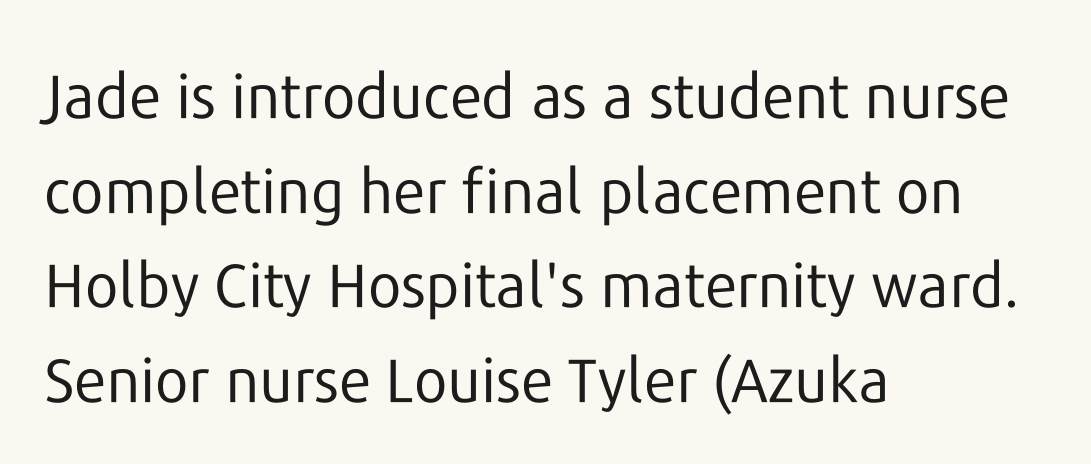
Q: Is the text bold? A: No.
Q: Is the text italic (slanted)? A: No, it is upright.
Q: Is the typeface a serif or a sans-serif typeface? A: Sans-serif.
Q: Is the text underlined? A: No.
Q: How is the paragraph aligned? A: Left-aligned.
Q: Is the spacing between letters normal or unusually wide? A: Normal.
Q: Is the spacing between lines tight, normal or loose? A: Normal.
Q: Width (condensed, normal, or wide)? A: Normal.
Q: Stroke contrast? A: Low.
Q: x-height? A: Medium.
Q: Monospaced? A: No.
